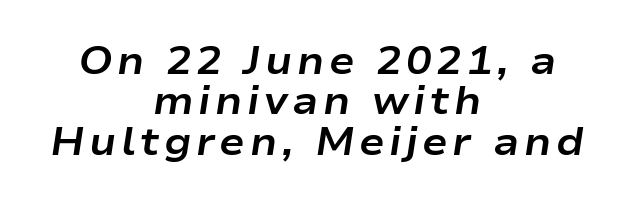
The text block is weighted toward neither margin, spreading evenly from the middle. The specimen omits any rule beneath the text block's lines. The face used here is proportionally spaced, like ordinary book or web type. Each glyph is drawn with heavy, bold strokes. Is the type slanted? Yes — the strokes lean at a clear angle. The passage shown stacks its lines with hardly any gap.
